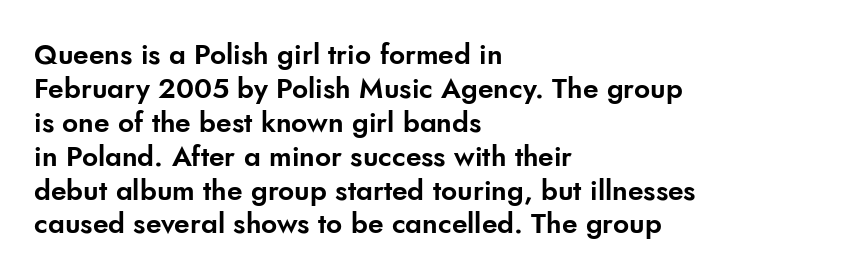
The image shows 28 px sans-serif type, upright; set left-aligned, line spacing 1.21x, normal letter spacing, not underlined; low stroke contrast and a small x-height.
